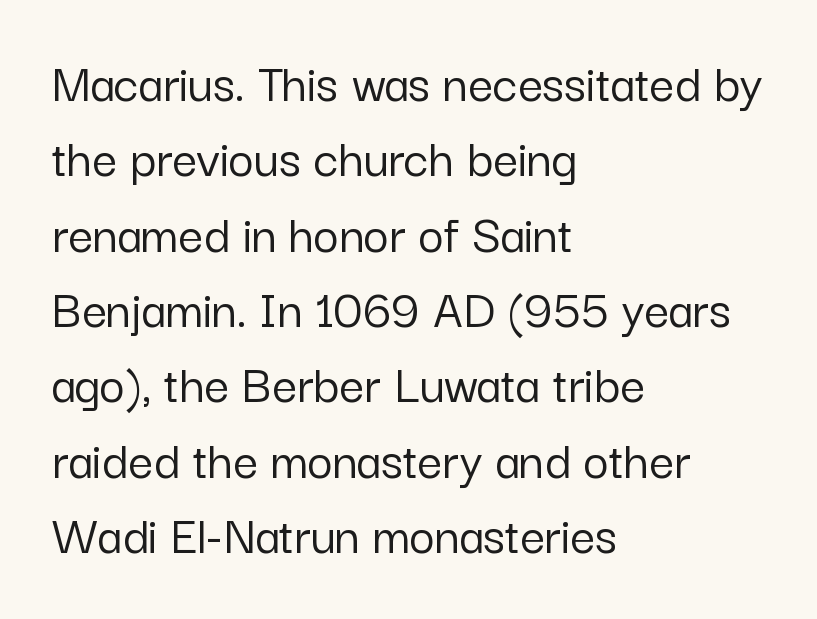
Is this a fixed-width face? No — the glyphs have proportional, varying widths. The gap between lines stays unmarked. Nobody touched the tracking dial on this one. The characters display no serif detailing; their extremities are plain. Every stem runs plumb, perpendicular to the baseline.
